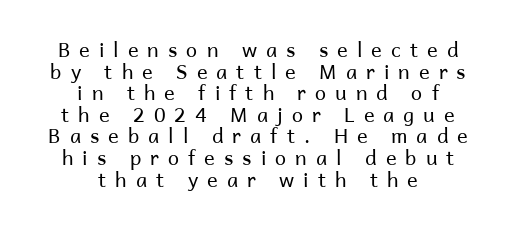
Anything drawn beneath the words? Only blank space. This block would grow much taller if given ordinary leading; it's compressed now. What stands out about the letter spacing? Its width — letters are far apart. This sample is center-justified, so both line endings float freely. Ink coverage per letter is moderate at most. The type sits square on the baseline with zero lean.
